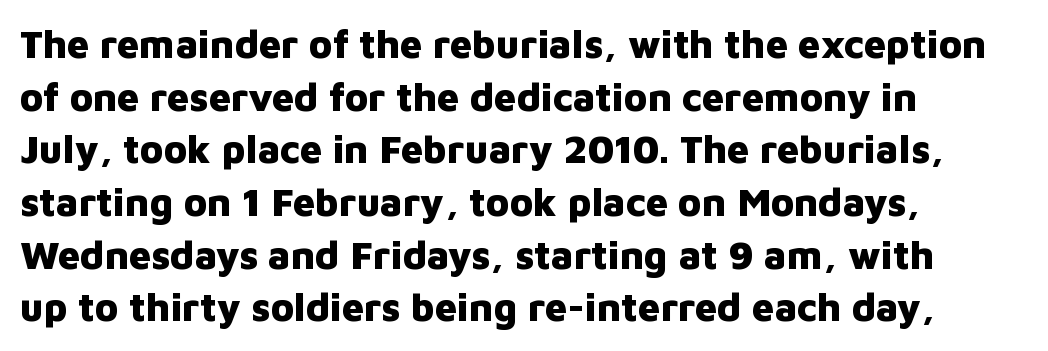
{"serif": "no", "italic": "no", "bold": "yes", "weight": "heavy", "width": "normal", "stroke_contrast": "low", "x_height": "medium", "monospaced": "no", "underline": "no", "align": "left", "line_spacing": "normal", "line_spacing_ratio": 1.35, "letter_spacing": "normal", "letter_spacing_em": 0.0, "glyph_px": 39}
